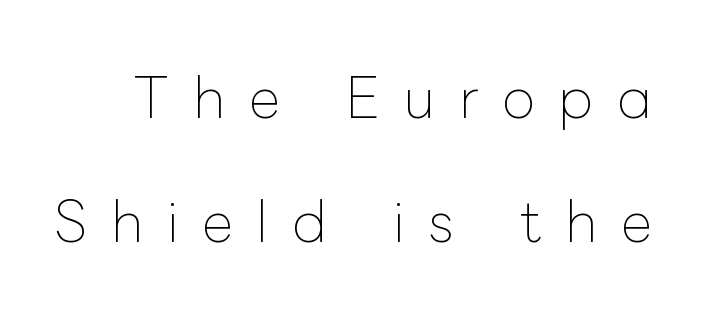
{"italic": "no", "bold": "no", "weight": "thin", "width": "normal", "stroke_contrast": "low", "x_height": "medium", "monospaced": "no", "underline": "no", "line_spacing": "loose", "line_spacing_ratio": 2.3, "letter_spacing": "wide", "letter_spacing_em": 0.44, "glyph_px": 54}
